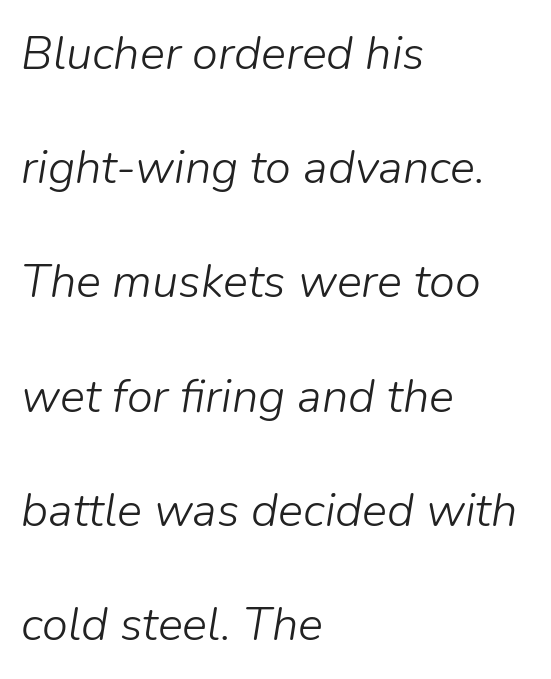
Visually the block forms a straight wall on the left and a jagged coastline on the right. Character widths vary here, with narrow letters taking less room than wide ones. The lines are spread far apart with generous leading. This rendering features lettering with no underline. The letters are slanted; this is an italic face.
